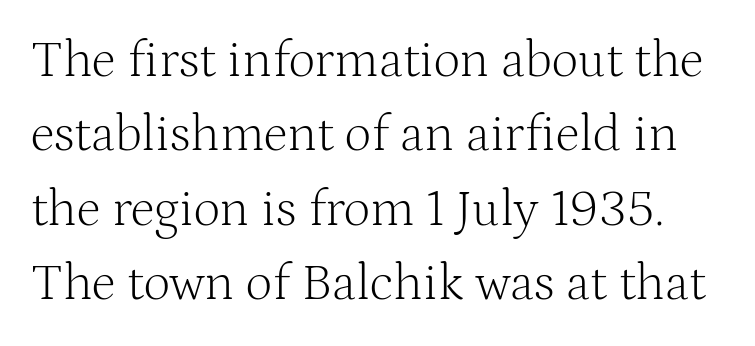
Little horizontal feet cap the strokes, marking this as serif type. The letters stand upright; this is a roman face. Do the characters align in a grid? No, the font is proportional. Plain, unruled lines of type. This sample keeps an unexceptional amount of space between lines.
